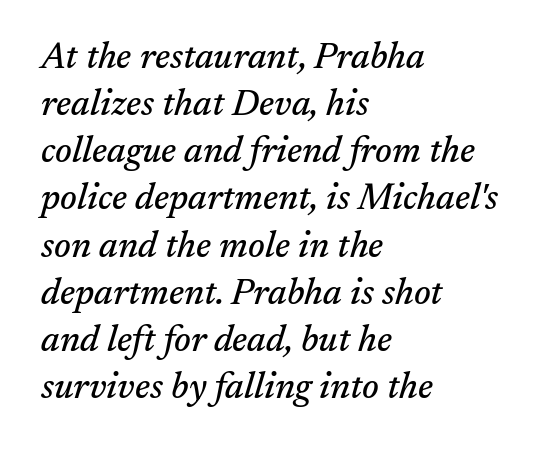
The image shows 36 px serif type, italic (leaning right); set left-aligned, normal line spacing (1.31x), normal letter spacing, not underlined; medium stroke contrast and a medium x-height.
